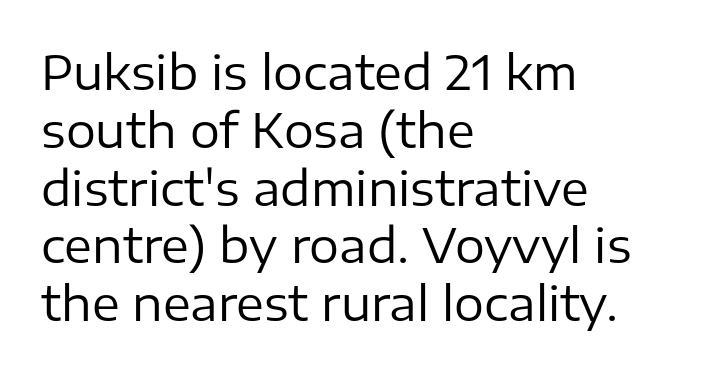
Q: Is the text bold? A: No.
Q: Is the text italic (slanted)? A: No, it is upright.
Q: Is the typeface a serif or a sans-serif typeface? A: Sans-serif.
Q: Is the text underlined? A: No.
Q: How is the paragraph aligned? A: Left-aligned.
Q: Is the spacing between letters normal or unusually wide? A: Normal.
Q: Width (condensed, normal, or wide)? A: Normal.
Q: Stroke contrast? A: Low.
Q: x-height? A: Medium.
Q: Monospaced? A: No.
